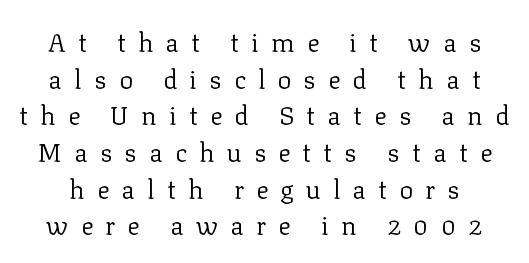
Inter-character spacing is expanded well beyond the font's built-in metrics. Vertical strokes here are truly vertical. Each new line begins a customary step beneath the previous one. This rendering features lettering with no underline. A light-to-regular cut is what we see here.
